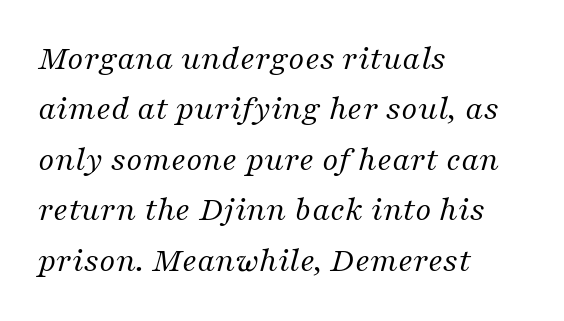
These glyphs show unthickened strokes, regular width or finer. Each letter keeps its own natural width here, so spacing adapts to shape. Standard letterfit; no display-style spreading of the glyphs. The passage shown leans; its letterforms are oblique. The lines in this sample share a left origin and differ only in where they stop.
